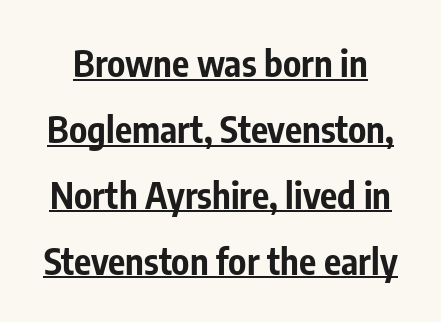
{"serif": "no", "italic": "no", "bold": "yes", "weight": "bold", "width": "condensed", "stroke_contrast": "low", "x_height": "medium", "monospaced": "no", "underline": "yes", "line_spacing_ratio": 1.83, "letter_spacing": "normal", "letter_spacing_em": 0.0, "glyph_px": 36}
